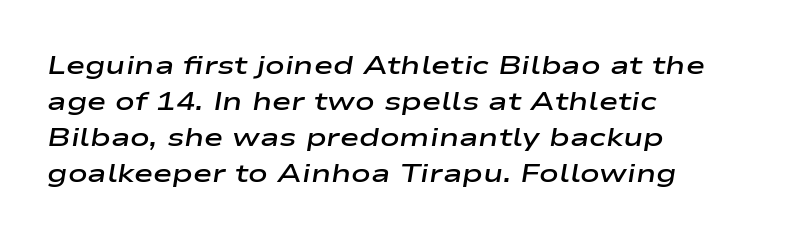
Q: Is the text bold? A: Semi-bold.
Q: Is the text italic (slanted)? A: Yes, it leans right by about 9 degrees.
Q: Is the text underlined? A: No.
Q: How is the paragraph aligned? A: Left-aligned.
Q: Is the spacing between letters normal or unusually wide? A: Normal.
Q: Is the spacing between lines tight, normal or loose? A: Normal.
